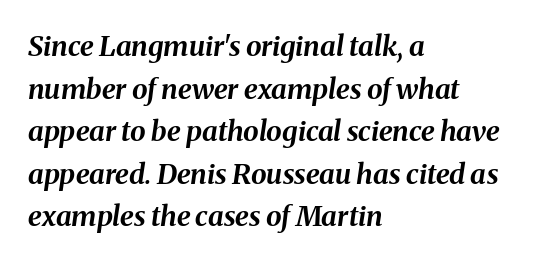
{"italic": "yes", "lean": "right", "slant_degrees": 8, "bold": "yes", "weight": "bold", "width": "normal", "stroke_contrast": "medium", "x_height": "medium", "monospaced": "no", "underline": "no", "align": "left", "line_spacing": "normal", "line_spacing_ratio": 1.52, "letter_spacing": "normal", "letter_spacing_em": 0.0, "glyph_px": 28}
